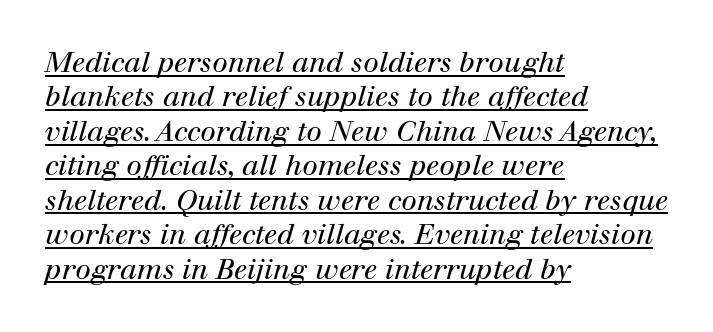
{"serif": "yes", "italic": "yes", "lean": "right", "slant_degrees": 12, "bold": "no", "weight": "regular", "width": "normal", "stroke_contrast": "high", "x_height": "medium", "monospaced": "no", "underline": "yes", "align": "left", "line_spacing_ratio": 1.23, "letter_spacing": "normal", "letter_spacing_em": 0.0, "glyph_px": 28}
